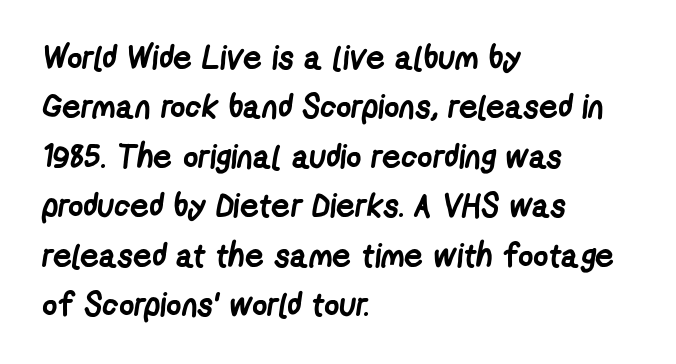
{"serif": "no", "bold": "yes", "weight": "semibold", "width": "condensed", "stroke_contrast": "low", "x_height": "medium", "monospaced": "no", "underline": "no", "align": "left", "line_spacing": "normal", "line_spacing_ratio": 1.5, "letter_spacing": "normal", "letter_spacing_em": 0.0, "glyph_px": 33}
